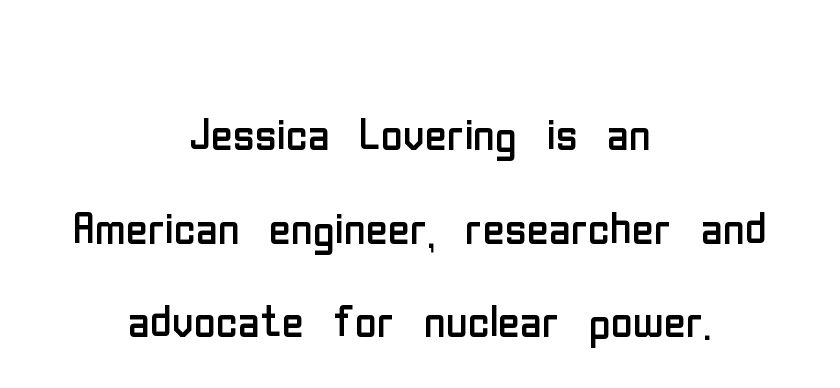
Q: Is the text bold? A: No.
Q: Is the text italic (slanted)? A: No, it is upright.
Q: Is the typeface a serif or a sans-serif typeface? A: Sans-serif.
Q: Is the text underlined? A: No.
Q: How is the paragraph aligned? A: Centered.
Q: Is the spacing between letters normal or unusually wide? A: Normal.
Q: Is the spacing between lines tight, normal or loose? A: Normal.
Q: Width (condensed, normal, or wide)? A: Condensed.
Q: Stroke contrast? A: Low.
Q: x-height? A: Medium.
Q: Monospaced? A: No.
